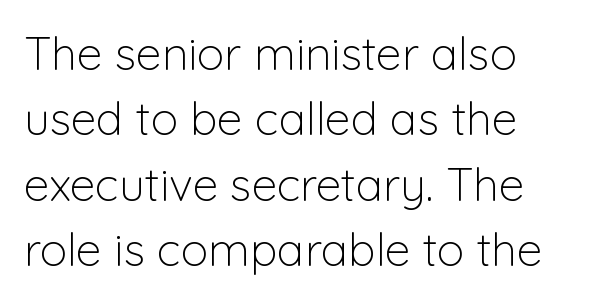
{"serif": "no", "italic": "no", "bold": "no", "weight": "light", "width": "normal", "stroke_contrast": "low", "x_height": "medium", "monospaced": "no", "underline": "no", "line_spacing": "normal", "line_spacing_ratio": 1.42, "letter_spacing": "normal", "letter_spacing_em": 0.0, "glyph_px": 46}
